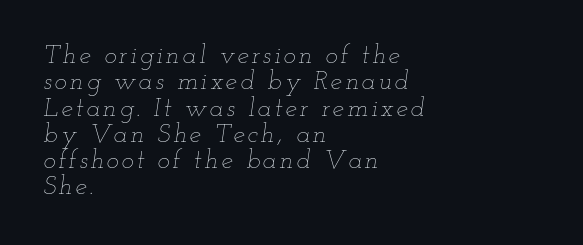
The image shows 26 px text type, italic (leaning right); set left-aligned, tight line spacing (1.01x), not underlined.
